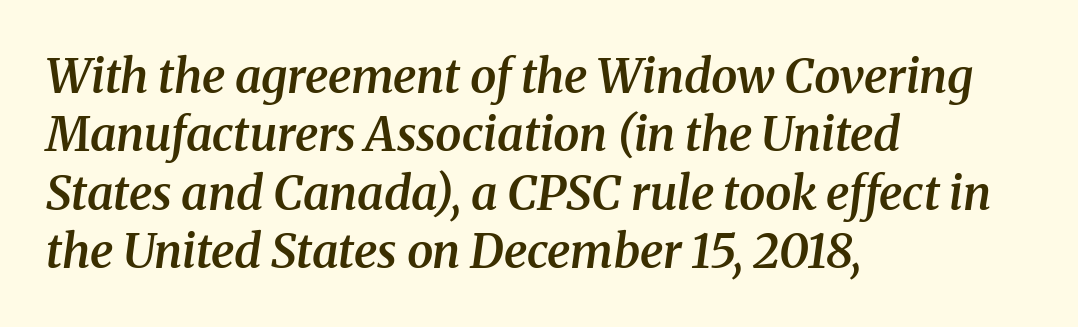
The foot of each line stays bare and open. Style check: oblique. The face used here is rendered with its standard letterfit. Each letter keeps its own natural width here, so spacing adapts to shape.
